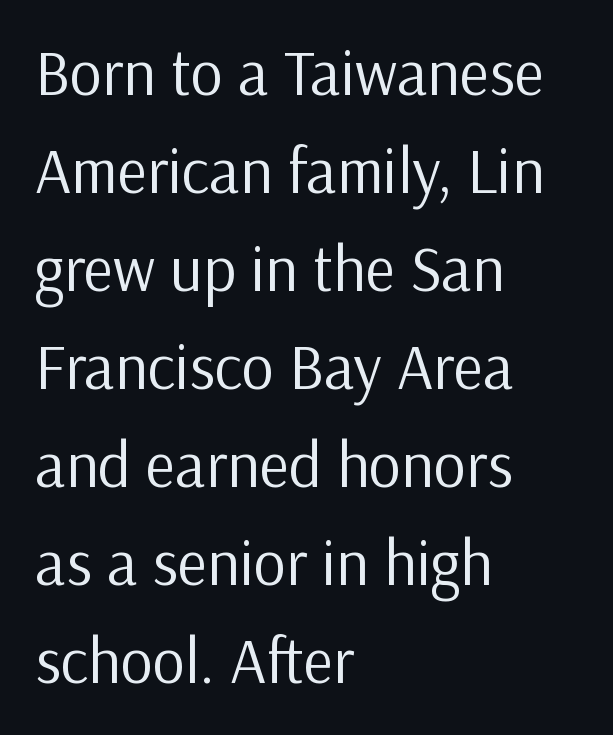
The image shows 64 px regular-weight sans-serif type, upright; set left-aligned, normal line spacing (1.53x), normal letter spacing, not underlined; low stroke contrast and a medium x-height.
